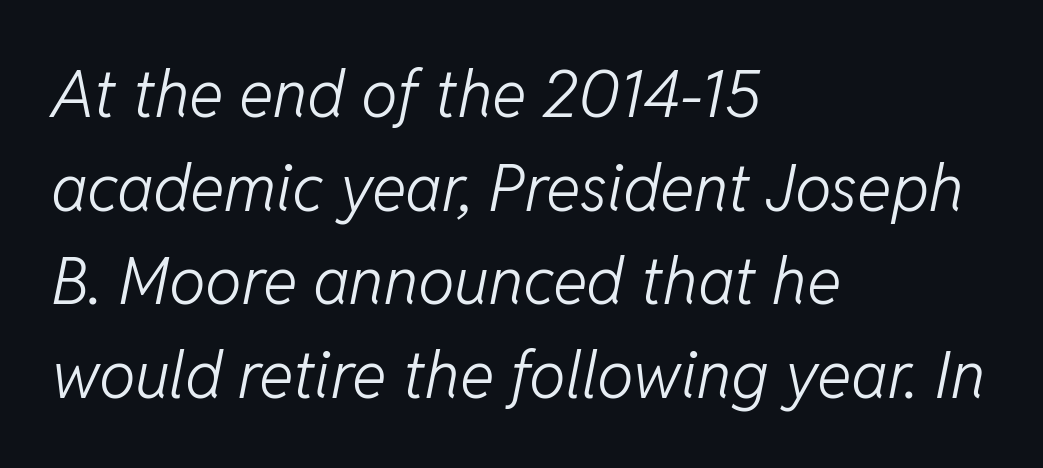
{"italic": "yes", "lean": "right", "slant_degrees": 11, "bold": "no", "weight": "light", "width": "normal", "stroke_contrast": "low", "x_height": "medium", "monospaced": "no", "underline": "no", "align": "left", "line_spacing": "normal", "line_spacing_ratio": 1.44, "letter_spacing": "normal", "letter_spacing_em": 0.0, "glyph_px": 65}
